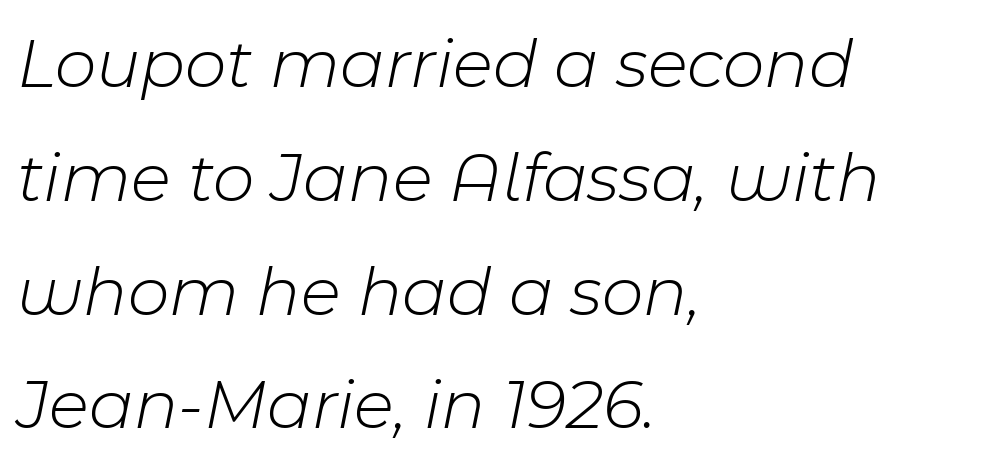
Q: Is the text bold? A: No.
Q: Is the text italic (slanted)? A: Yes, it leans right by about 11 degrees.
Q: Is the text underlined? A: No.
Q: How is the paragraph aligned? A: Left-aligned.
Q: Is the spacing between letters normal or unusually wide? A: Normal.
Q: Is the spacing between lines tight, normal or loose? A: Normal.
Q: Width (condensed, normal, or wide)? A: Normal.
Q: Stroke contrast? A: Low.
Q: x-height? A: Medium.
Q: Monospaced? A: No.
